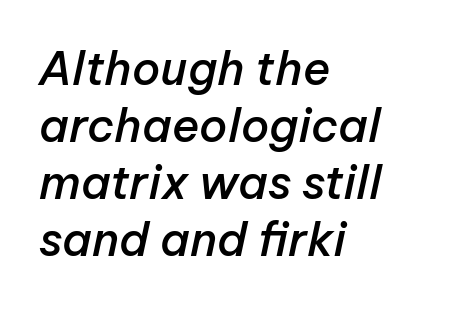
Q: Is the text bold? A: Semi-bold.
Q: Is the text italic (slanted)? A: Yes, it leans right by about 12 degrees.
Q: Is the text underlined? A: No.
Q: How is the paragraph aligned? A: Left-aligned.
Q: Is the spacing between letters normal or unusually wide? A: Normal.
Q: Width (condensed, normal, or wide)? A: Normal.
Q: Stroke contrast? A: Low.
Q: x-height? A: Medium.
Q: Monospaced? A: No.
